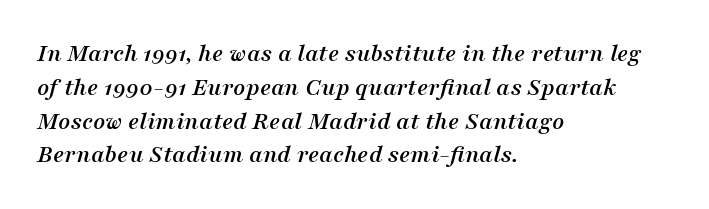
{"italic": "yes", "lean": "right", "slant_degrees": 16, "underline": "no", "align": "left", "line_spacing": "normal", "line_spacing_ratio": 1.3, "letter_spacing": "normal", "letter_spacing_em": 0.0, "glyph_px": 26}
